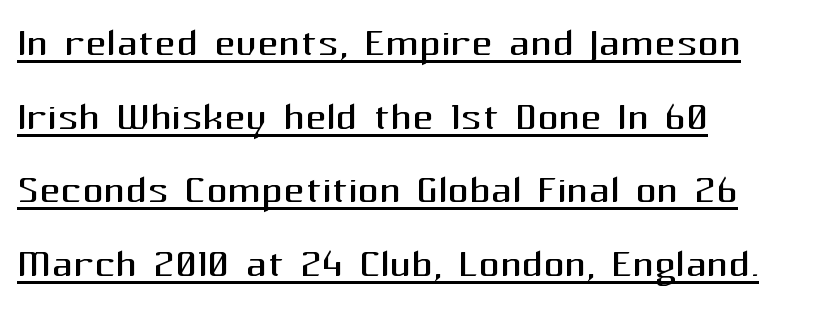
The image shows 53 px regular-weight sans-serif type, upright; set left-aligned, normal line spacing (1.39x), normal letter spacing, underlined; medium stroke contrast and a medium x-height.
